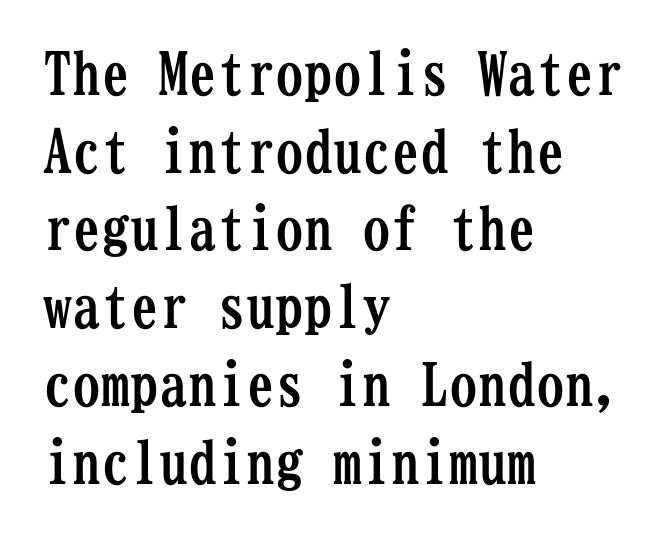
Old-style or modern, the face here clearly has serifs. Between one letter and the next there's only the usual sliver of space. Each glyph is drawn with heavy, bold strokes. The space directly below the letters is spotless. Nope, not italic — everything's standing straight.
